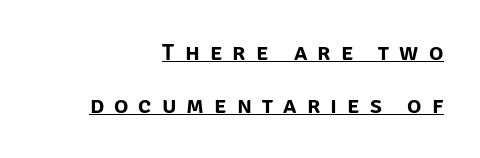
Q: Is the text italic (slanted)? A: No, it is upright.
Q: Is the text underlined? A: Yes.
Q: How is the paragraph aligned? A: Right-aligned.
Q: Is the spacing between letters normal or unusually wide? A: Unusually wide.
Q: Is the spacing between lines tight, normal or loose? A: Loose.
